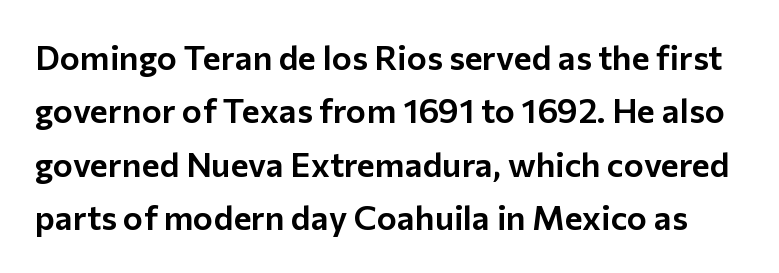
The image shows 34 px sans-serif type, upright; set normal line spacing (1.57x), normal letter spacing, not underlined; low stroke contrast and a medium x-height.
